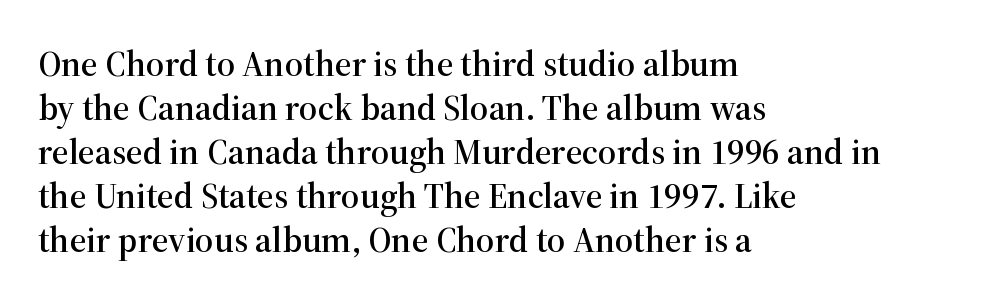
{"serif": "yes", "italic": "no", "width": "normal", "stroke_contrast": "high", "x_height": "medium", "monospaced": "no", "underline": "no", "align": "left", "line_spacing_ratio": 1.22, "letter_spacing": "normal", "letter_spacing_em": 0.0, "glyph_px": 36}
